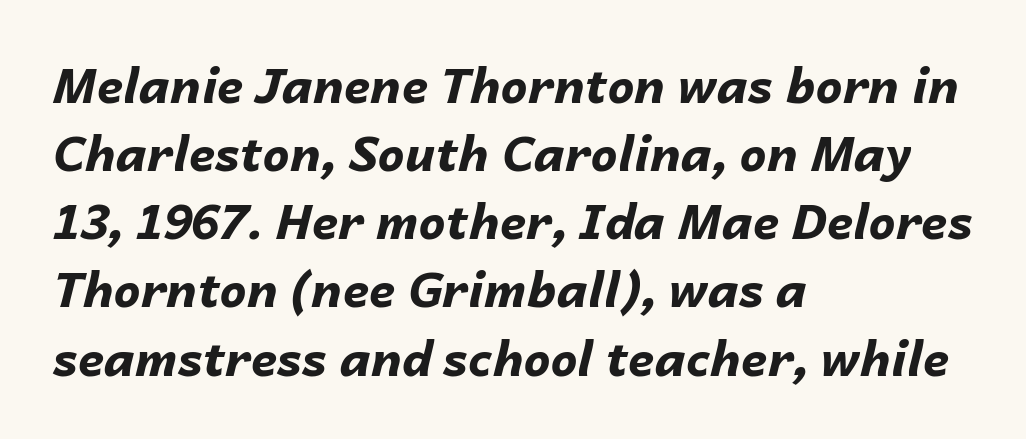
The image shows 48 px bold type, italic (leaning right); set left-aligned, normal line spacing (1.42x), normal letter spacing, not underlined; low stroke contrast and a medium x-height.
